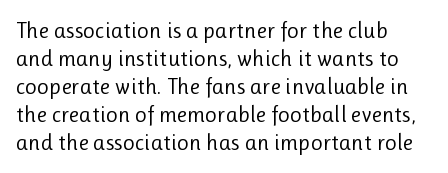
{"italic": "no", "bold": "no", "underline": "no", "align": "left", "line_spacing_ratio": 1.22, "letter_spacing": "normal", "letter_spacing_em": 0.0, "glyph_px": 23}
